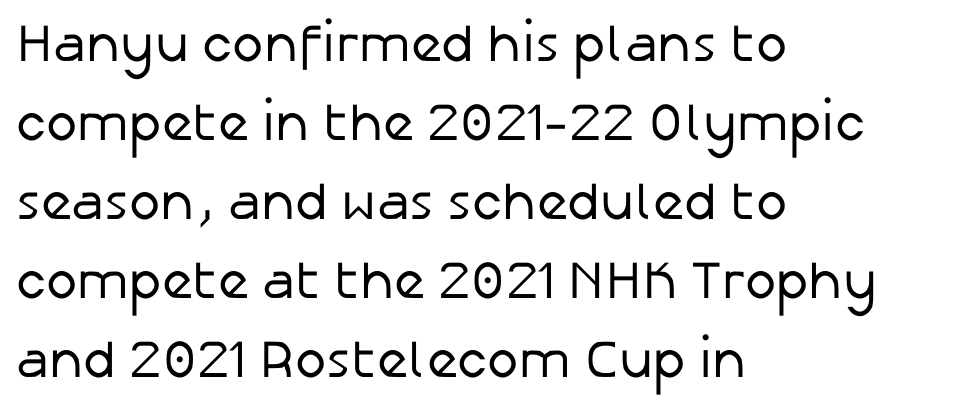
Italic: no, the glyphs are upright roman. A normal amount of white space separates one row of letters from the next. Unlike a traditional serif, this face leaves its strokes unadorned. The string is rendered with underlining switched off.
